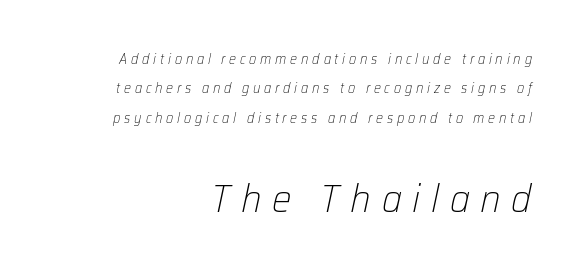
Each line ends at the same right margin while the left side varies. Compare the two chunks: the lower has the greater cap height. These lines are rendered in a variable-pitch font. Any mark beneath the type? The region is blank. The glyphs look as if they've been sheared to an angle.
